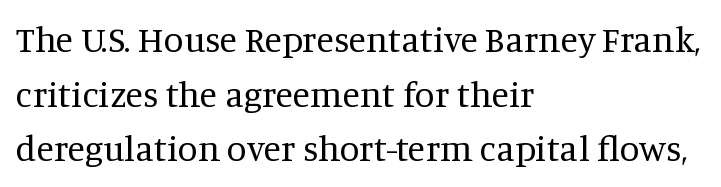
The image shows 36 px regular-weight serif type, upright; set left-aligned, normal line spacing (1.52x), normal letter spacing, not underlined; medium stroke contrast and a large x-height.
